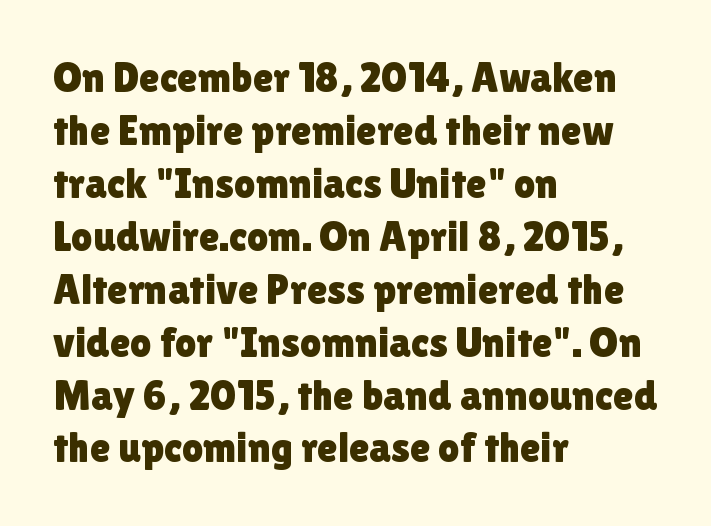
{"serif": "no", "italic": "no", "width": "normal", "x_height": "medium", "monospaced": "no", "underline": "no", "align": "left", "line_spacing": "normal", "line_spacing_ratio": 1.26, "letter_spacing": "normal", "letter_spacing_em": 0.0, "glyph_px": 42}
